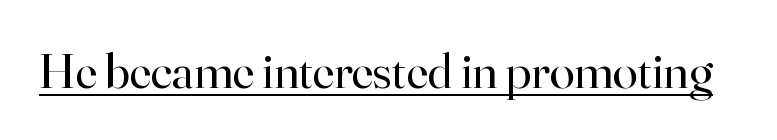
Q: Is the text bold? A: No.
Q: Is the text italic (slanted)? A: No, it is upright.
Q: Is the typeface a serif or a sans-serif typeface? A: Serif.
Q: Is the text underlined? A: Yes.
Q: Is the spacing between letters normal or unusually wide? A: Normal.
Q: Width (condensed, normal, or wide)? A: Normal.
Q: Stroke contrast? A: High.
Q: x-height? A: Small.
Q: Monospaced? A: No.
